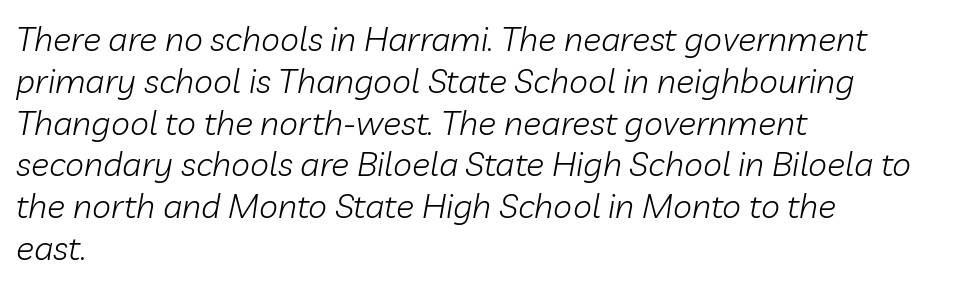
Q: Is the text bold? A: No.
Q: Is the text italic (slanted)? A: Yes, it leans right by about 10 degrees.
Q: Is the text underlined? A: No.
Q: How is the paragraph aligned? A: Left-aligned.
Q: Is the spacing between letters normal or unusually wide? A: Normal.
Q: Width (condensed, normal, or wide)? A: Normal.
Q: Stroke contrast? A: Low.
Q: x-height? A: Medium.
Q: Monospaced? A: No.
